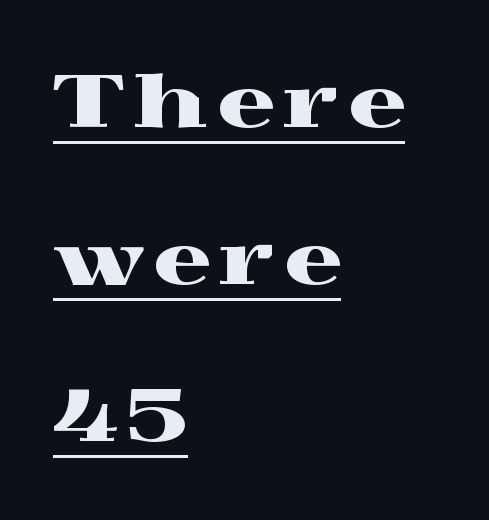
Q: Is the text italic (slanted)? A: No, it is upright.
Q: Is the typeface a serif or a sans-serif typeface? A: Serif.
Q: Is the text underlined? A: Yes.
Q: How is the paragraph aligned? A: Left-aligned.
Q: Is the spacing between lines tight, normal or loose? A: Loose.
Q: Width (condensed, normal, or wide)? A: Wide.
Q: x-height? A: Medium.
Q: Monospaced? A: No.
